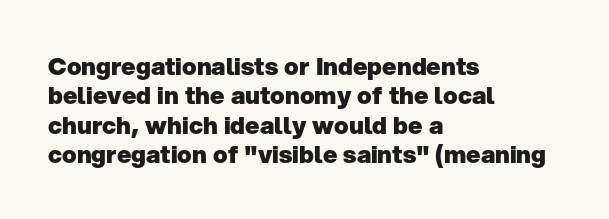
Q: Is the text bold? A: Yes.
Q: Is the text italic (slanted)? A: No, it is upright.
Q: Is the text underlined? A: No.
Q: How is the paragraph aligned? A: Left-aligned.
Q: Is the spacing between letters normal or unusually wide? A: Normal.
